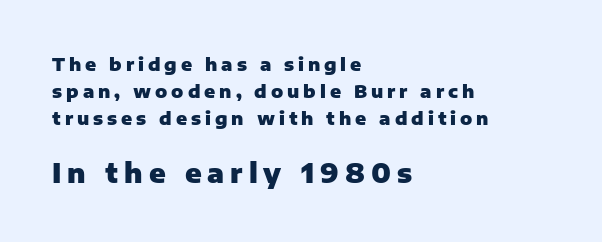
Scale increases going downward across the two blocks. Nobody drew a line under any word here. The letterforms stand isolated, each surrounded by extra space. The specimen reads as upright at a glance.
